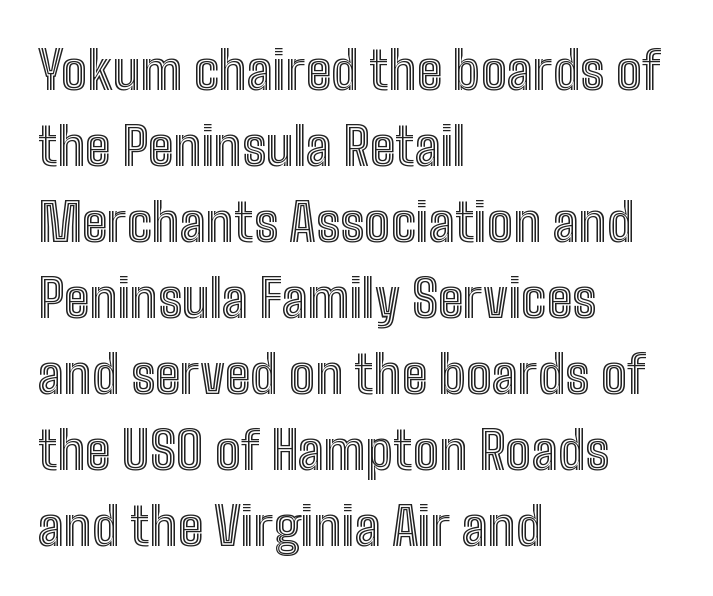
The lettering stays uniformly vertical, giving the passage a roman look. You could not count columns in this text — the font is proportionally spaced. Glance below the letters and you will spot only blank space. Notice how descenders clear the ascenders below comfortably — that's standard leading.
